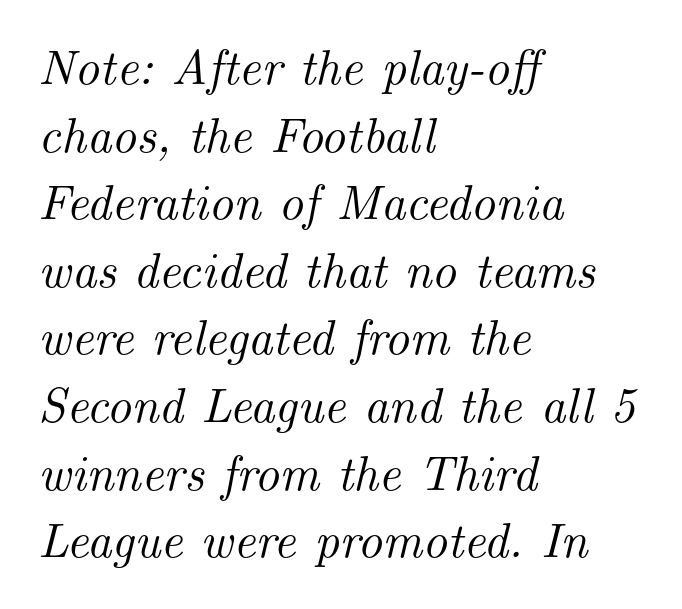
Each word holds together tightly as a unit, with standard inter-letter gaps. Tall strokes in this sample are angled rather than plumb. This rendering features lettering with no underline. The block of text has a typical density, with ordinary space between rows. Short and long lines alike share a common starting point at left. Check where the strokes stop: tiny serifs finish them off.
